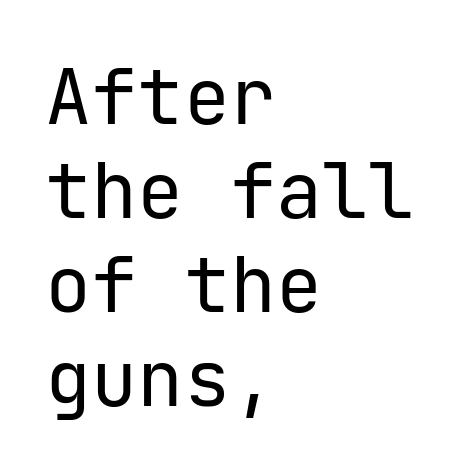
Q: Is the text bold? A: No.
Q: Is the text italic (slanted)? A: No, it is upright.
Q: Is the typeface a serif or a sans-serif typeface? A: Sans-serif.
Q: Is the text underlined? A: No.
Q: How is the paragraph aligned? A: Left-aligned.
Q: Is the spacing between letters normal or unusually wide? A: Normal.
Q: Width (condensed, normal, or wide)? A: Normal.
Q: Stroke contrast? A: Low.
Q: x-height? A: Medium.
